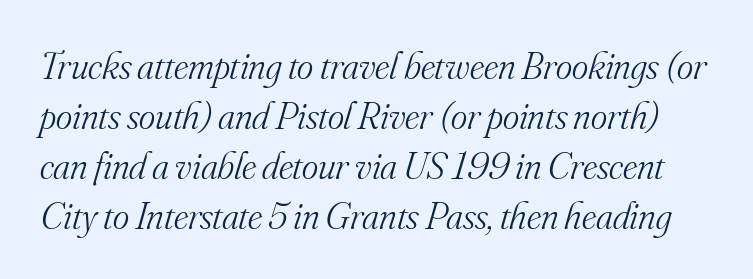
Q: Is the text bold? A: No.
Q: Is the text italic (slanted)? A: Yes, it leans right by about 16 degrees.
Q: Is the typeface a serif or a sans-serif typeface? A: Serif.
Q: Is the text underlined? A: No.
Q: Is the spacing between letters normal or unusually wide? A: Normal.
Q: Is the spacing between lines tight, normal or loose? A: Normal.
Q: Width (condensed, normal, or wide)? A: Normal.
Q: Stroke contrast? A: Medium.
Q: x-height? A: Small.
Q: Monospaced? A: No.
